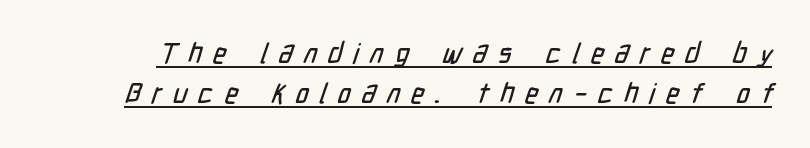
{"serif": "no", "width": "condensed", "stroke_contrast": "low", "x_height": "medium", "monospaced": "no", "underline": "yes", "line_spacing": "normal", "line_spacing_ratio": 1.44, "letter_spacing": "wide", "letter_spacing_em": 0.39, "glyph_px": 28}
